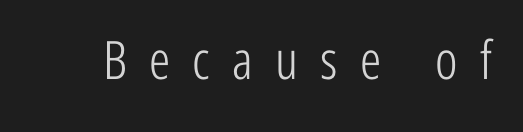
The image shows 53 px light, condensed sans-serif type, upright; set unusually wide letter spacing (+0.42 em), not underlined; low stroke contrast and a medium x-height.
